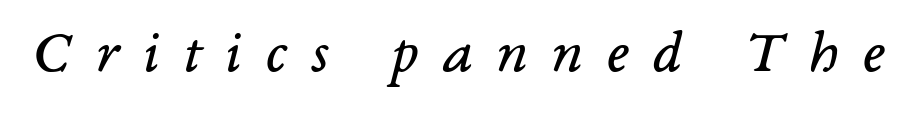
This is oblique type, the kind used for emphasis or titles. Letters rest on an invisible, unmarked baseline. Think standard paragraph weight, or any step lighter than that. The gaps between neighbouring characters are conspicuously large.
